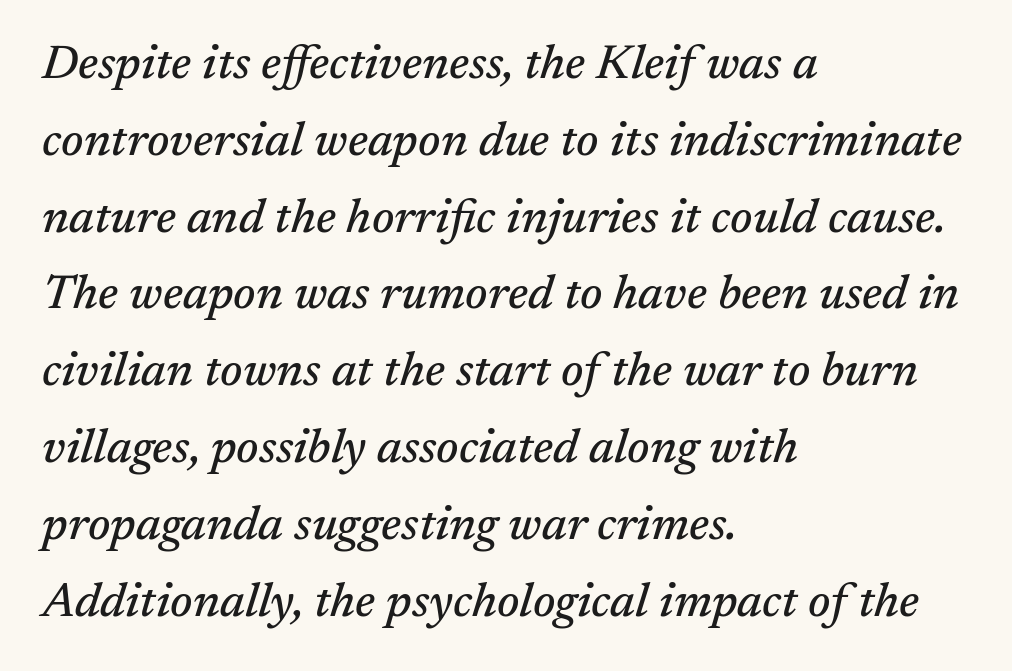
The image shows 48 px serif type, italic (leaning right); set left-aligned, normal line spacing (1.6x), normal letter spacing, not underlined; medium stroke contrast and a medium x-height.
